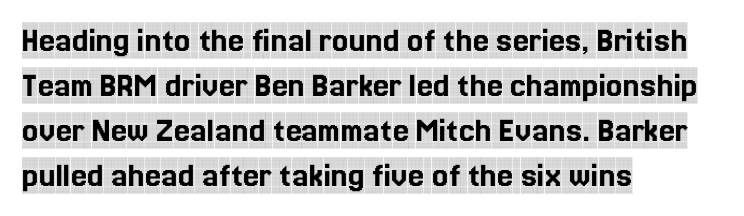
The image shows 36 px condensed serif type, upright; set left-aligned, normal line spacing (1.25x), normal letter spacing, not underlined; a large x-height.
